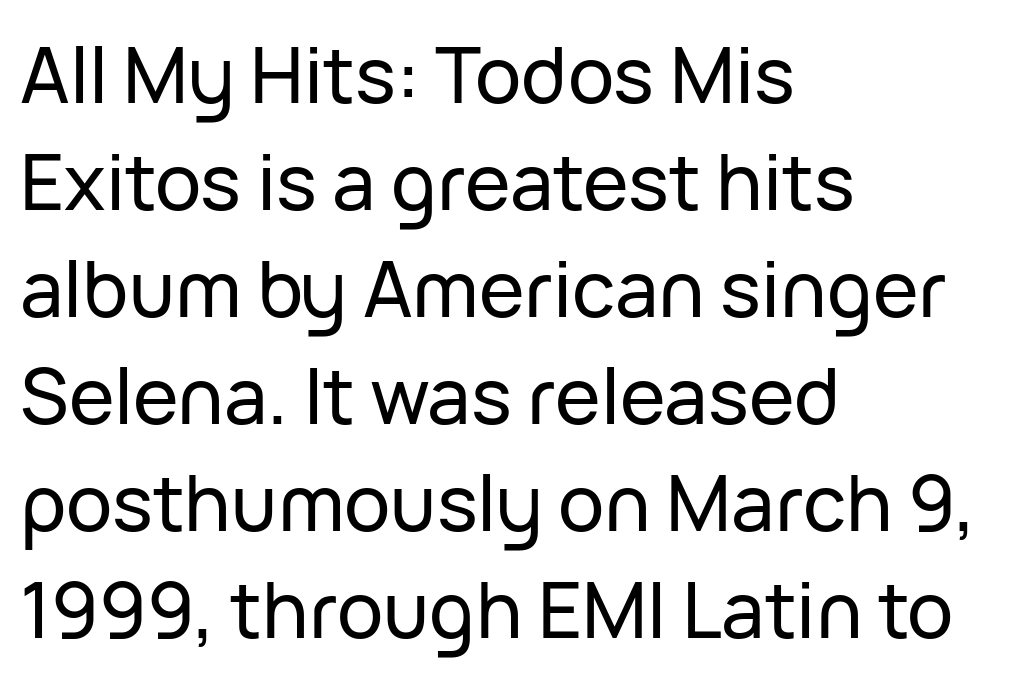
{"serif": "no", "italic": "no", "width": "normal", "stroke_contrast": "low", "x_height": "medium", "monospaced": "no", "underline": "no", "align": "left", "line_spacing": "normal", "line_spacing_ratio": 1.39, "letter_spacing": "normal", "letter_spacing_em": 0.0, "glyph_px": 77}
